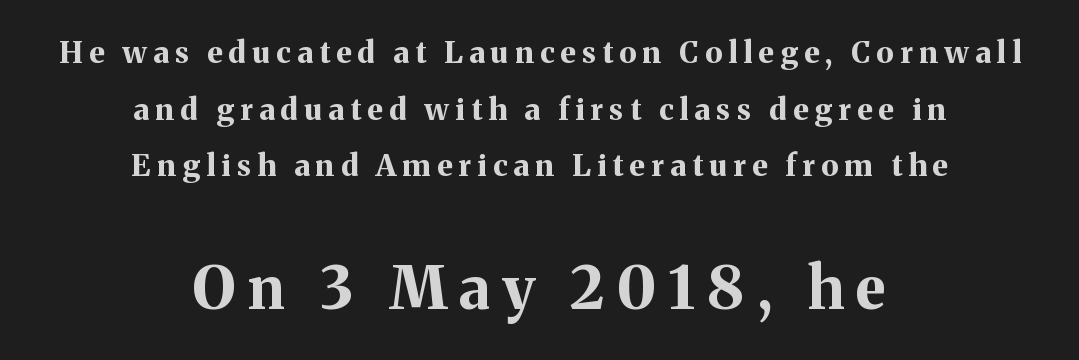
There is plenty of visible air inserted between adjacent glyphs. No word sits above an underline. Do the letters lean? They stand straight. Caption: multi-line text, centered on the measure. Typographically, this falls in the serif category. Small over large — that's the arrangement of the two blocks here.
